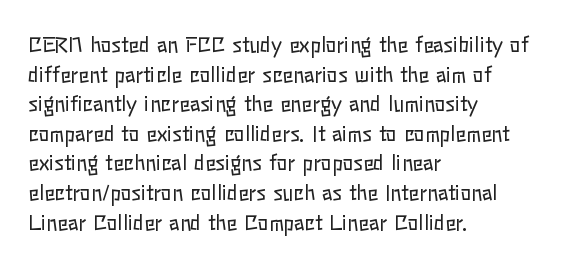
Q: Is the text bold? A: No.
Q: Is the text italic (slanted)? A: No, it is upright.
Q: Is the text underlined? A: No.
Q: How is the paragraph aligned? A: Left-aligned.
Q: Is the spacing between letters normal or unusually wide? A: Normal.
Q: Is the spacing between lines tight, normal or loose? A: Normal.
